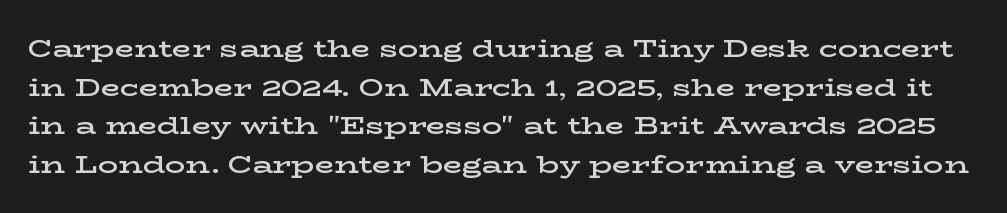
The glyphs have the mass of a demibold cut, below bold. These lines keep a tight, regular rhythm from letter to letter. The glyphs are unaccompanied by any horizontal stroke below them. How would I describe the line gaps? Plain and ordinary.
